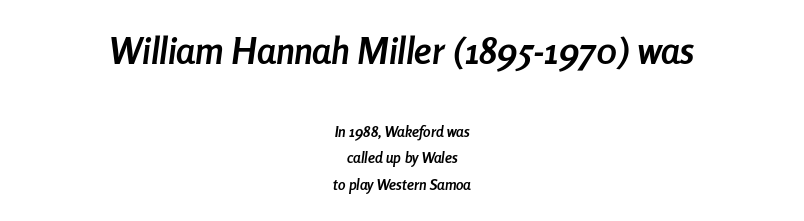
Q: Is the text bold? A: Yes.
Q: Is the text italic (slanted)? A: Yes, it leans right by about 8 degrees.
Q: Is the text underlined? A: No.
Q: How is the paragraph aligned? A: Centered.
Q: Is the spacing between letters normal or unusually wide? A: Normal.
Q: Which block of text is set in a larger size, the first (top) or the second (bottom)? A: The first (top) one.
Q: Width (condensed, normal, or wide)? A: Condensed.
Q: Stroke contrast? A: Low.
Q: x-height? A: Medium.
Q: Monospaced? A: No.
